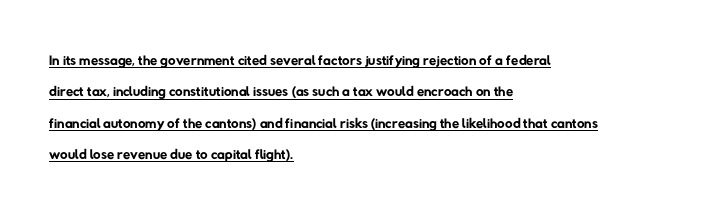
The image shows 21 px text type; set left-aligned, normal line spacing (1.49x), normal letter spacing, underlined.
